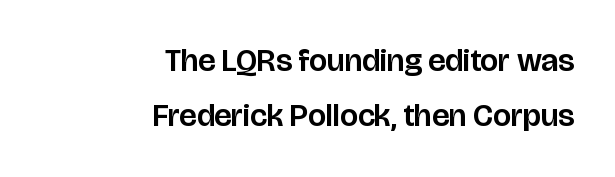
You can tell it's not italic because the verticals are truly vertical. The type is set solid horizontally, with unmodified tracking. Horizontally, the lines are justified to the trailing edge only. These lines are rendered in a variable-pitch font. The face used here is a sans, in the tradition of grotesques and geometrics.
